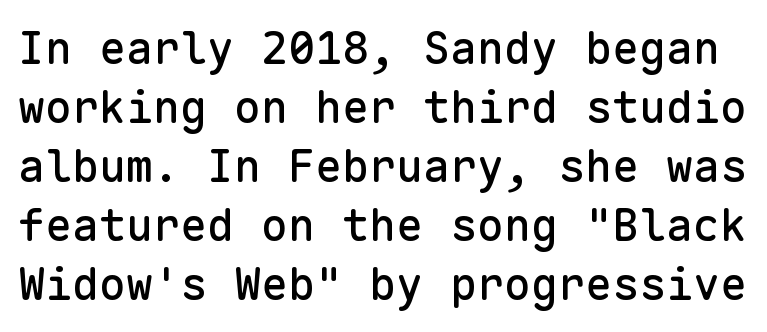
The image shows 45 px sans-serif type, upright, monospaced; set normal line spacing (1.31x), normal letter spacing, not underlined; low stroke contrast and a medium x-height.
